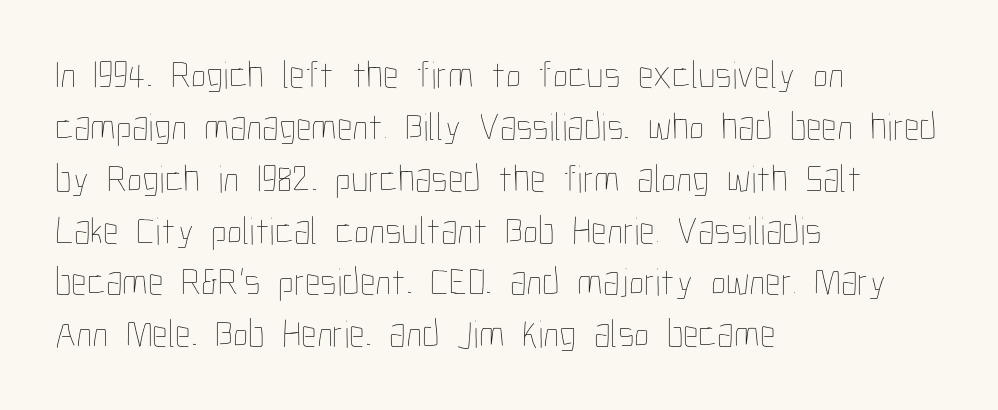
This sample uses plain, unmodified letter spacing. In CSS terms this would be text-align: left. Clear beneath every line of the passage. The lettering holds an erect, upright posture throughout.
